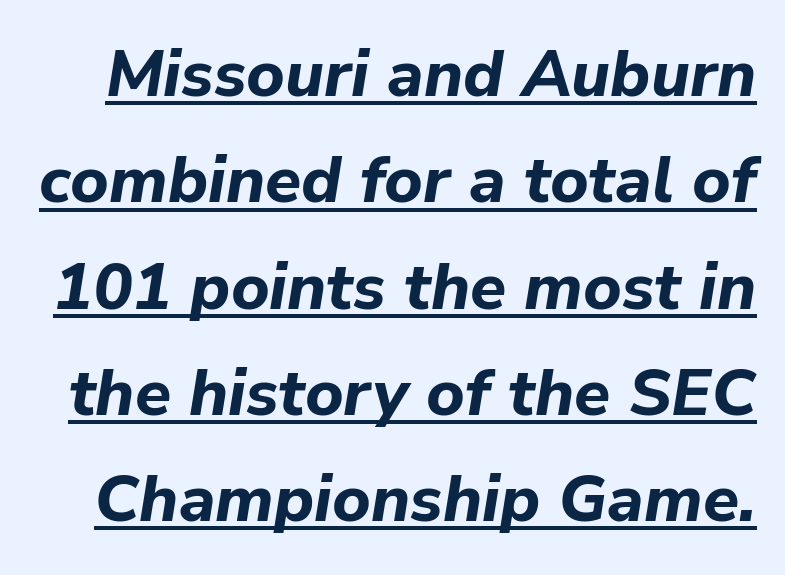
Q: Is the text bold? A: Yes.
Q: Is the text italic (slanted)? A: Yes, it leans right by about 9 degrees.
Q: Is the text underlined? A: Yes.
Q: Is the spacing between letters normal or unusually wide? A: Normal.
Q: Is the spacing between lines tight, normal or loose? A: Normal.
Q: Width (condensed, normal, or wide)? A: Normal.
Q: Stroke contrast? A: Low.
Q: x-height? A: Medium.
Q: Monospaced? A: No.
